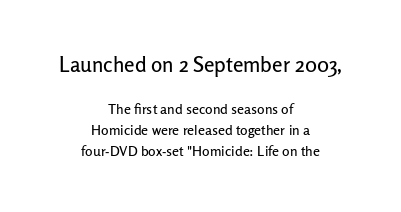
Of the two passages, the one on top uses the larger point size. Lines of text with bare space underneath. Every row of glyphs is offset so its center matches the block's center. One glance says typical: line gaps are just what's usual.
